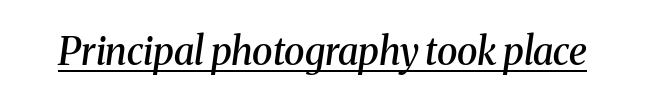
The image shows 38 px semibold serif type, italic (leaning right); set normal letter spacing, underlined; medium stroke contrast and a medium x-height.
